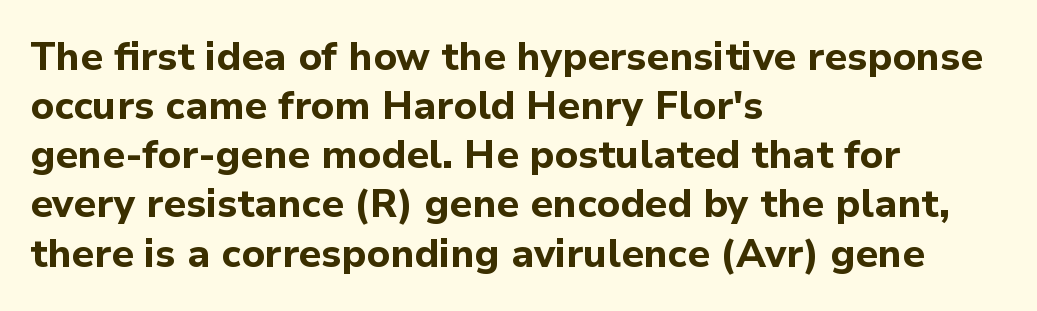
The image shows 39 px bold sans-serif type, upright; set left-aligned, normal line spacing (1.26x), normal letter spacing, not underlined; low stroke contrast and a medium x-height.
